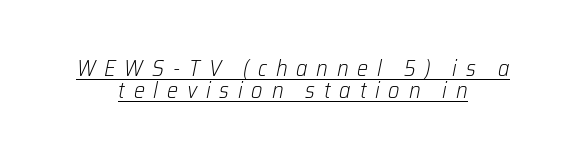
Q: Is the text bold? A: No.
Q: Is the text italic (slanted)? A: Yes, it leans right by about 12 degrees.
Q: Is the text underlined? A: Yes.
Q: How is the paragraph aligned? A: Centered.
Q: Is the spacing between letters normal or unusually wide? A: Unusually wide.
Q: Is the spacing between lines tight, normal or loose? A: Tight.
